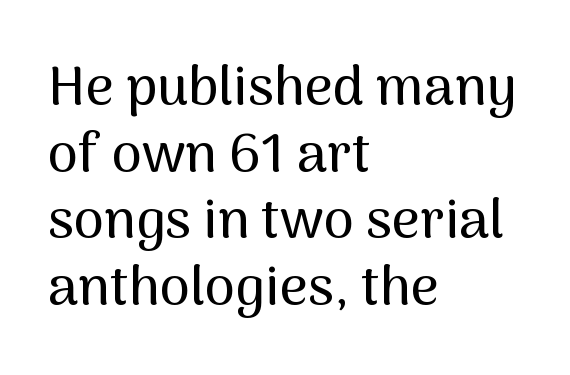
Typographically, this falls in the sans-serif category. Ordinary non-slanted type is in use. Honestly, the letter spacing is just normal — you wouldn't notice it. Descender tails drop into unmarked territory.
